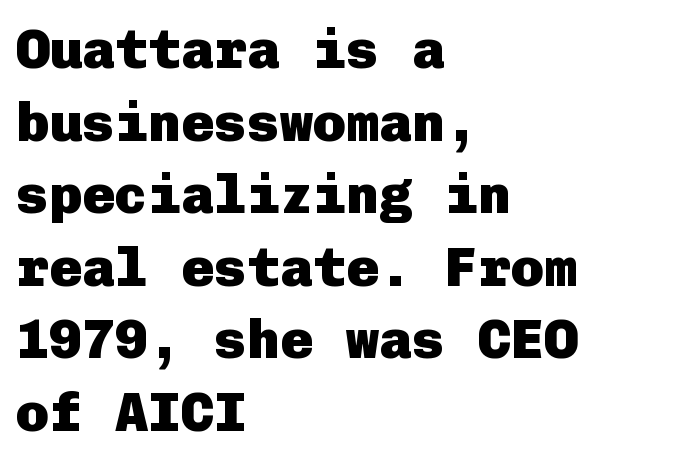
{"serif": "no", "italic": "no", "bold": "yes", "weight": "heavy", "width": "normal", "stroke_contrast": "low", "x_height": "medium", "underline": "no", "align": "left", "line_spacing": "normal", "line_spacing_ratio": 1.32, "letter_spacing": "normal", "letter_spacing_em": 0.0, "glyph_px": 55}
